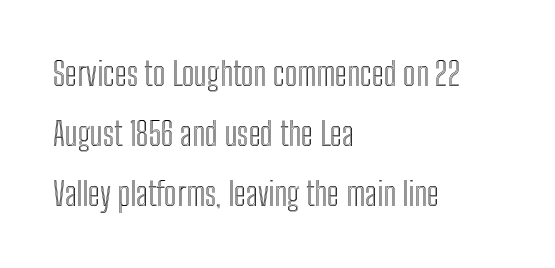
{"italic": "no", "width": "condensed", "x_height": "medium", "monospaced": "no", "underline": "no", "align": "left", "line_spacing_ratio": 1.82, "letter_spacing": "normal", "letter_spacing_em": 0.0, "glyph_px": 33}
